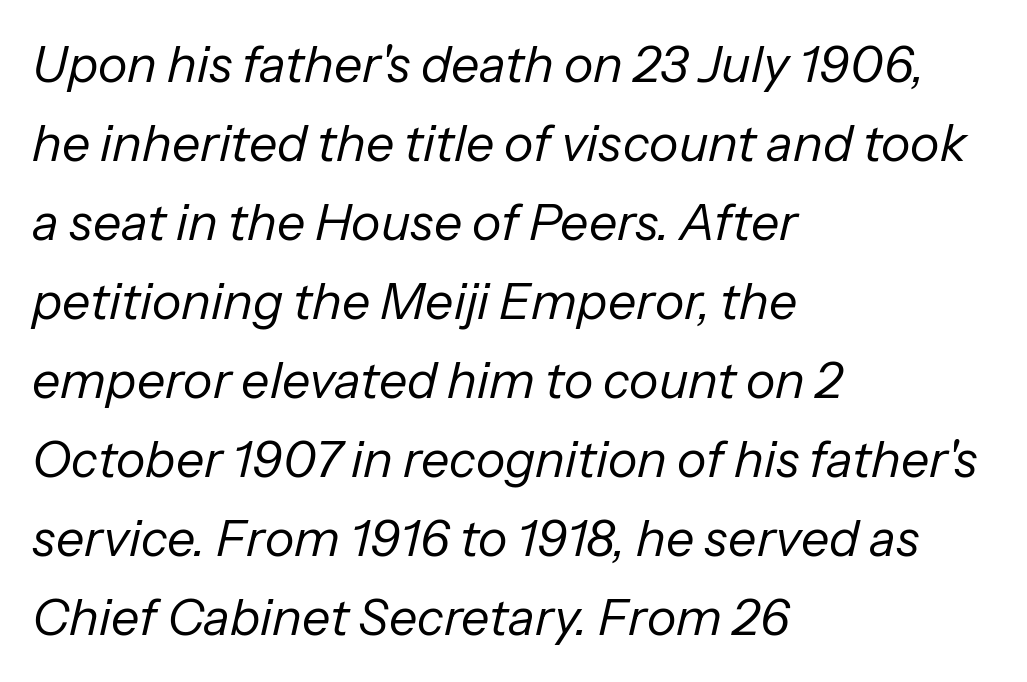
Q: Is the text bold? A: No.
Q: Is the text italic (slanted)? A: Yes, it leans right by about 13 degrees.
Q: Is the text underlined? A: No.
Q: How is the paragraph aligned? A: Left-aligned.
Q: Is the spacing between letters normal or unusually wide? A: Normal.
Q: Is the spacing between lines tight, normal or loose? A: Normal.
Q: Width (condensed, normal, or wide)? A: Normal.
Q: Stroke contrast? A: Low.
Q: x-height? A: Medium.
Q: Monospaced? A: No.
